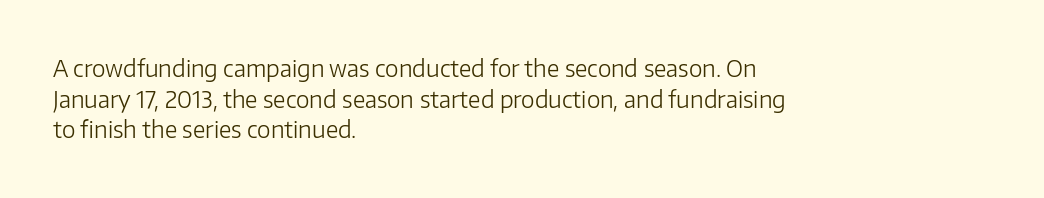
Vertical spacing — default. The text block is weighted toward the left margin, trailing off unevenly rightward. The baseline area is clear. These lines keep a tight, regular rhythm from letter to letter. No extra ink here — the face is not bold.
